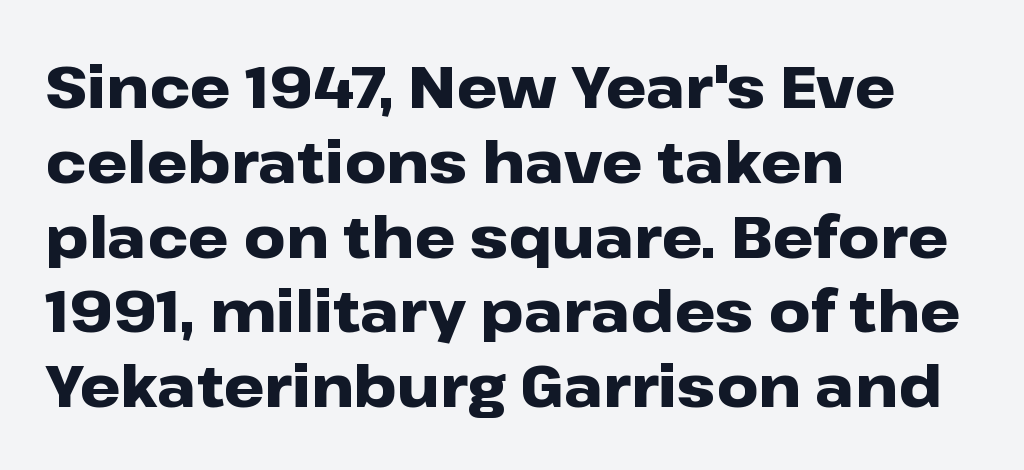
This rendering employs a face without finishing strokes, i.e., a sans-serif. Rendered with straight, roman letterforms. Note the varied advance widths — an 'i' is clearly narrower than an 'm'. Thick stems and heavy bowls — unmistakably bold. Leading: standard. The text block is weighted toward the left margin, trailing off unevenly rightward.
